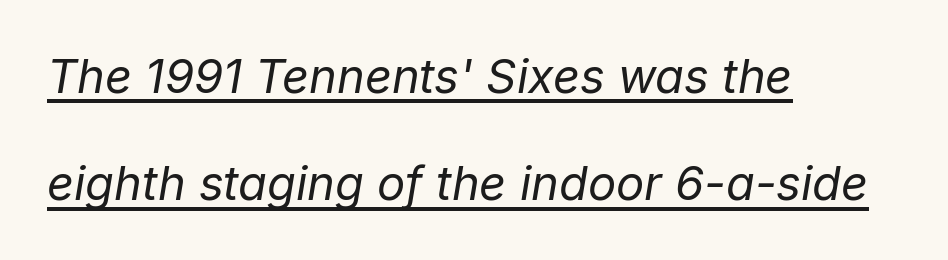
{"italic": "yes", "lean": "right", "slant_degrees": 9, "bold": "no", "weight": "regular", "width": "normal", "stroke_contrast": "low", "x_height": "medium", "monospaced": "no", "underline": "yes", "align": "left", "line_spacing": "loose", "line_spacing_ratio": 2.28, "letter_spacing": "normal", "letter_spacing_em": 0.0, "glyph_px": 47}
